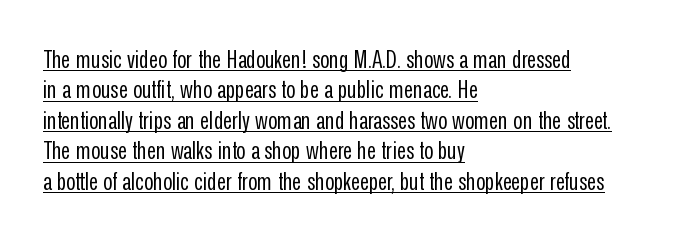
The image shows 25 px text type, upright; set left-aligned, line spacing 1.22x, normal letter spacing, underlined.
